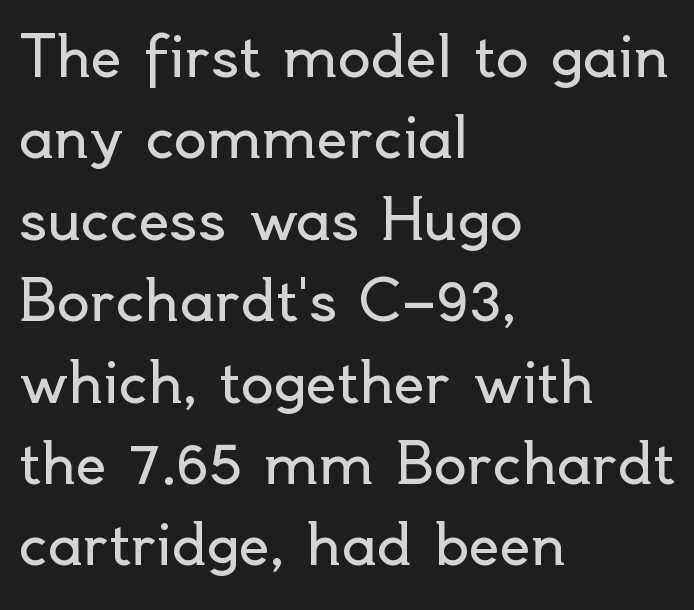
Stems and bowls with no extra thickness — not bold. A normal amount of white space separates one row of letters from the next. The letters stand straight up with perfectly vertical stems. You could not count columns in this text — the font is proportionally spaced.
